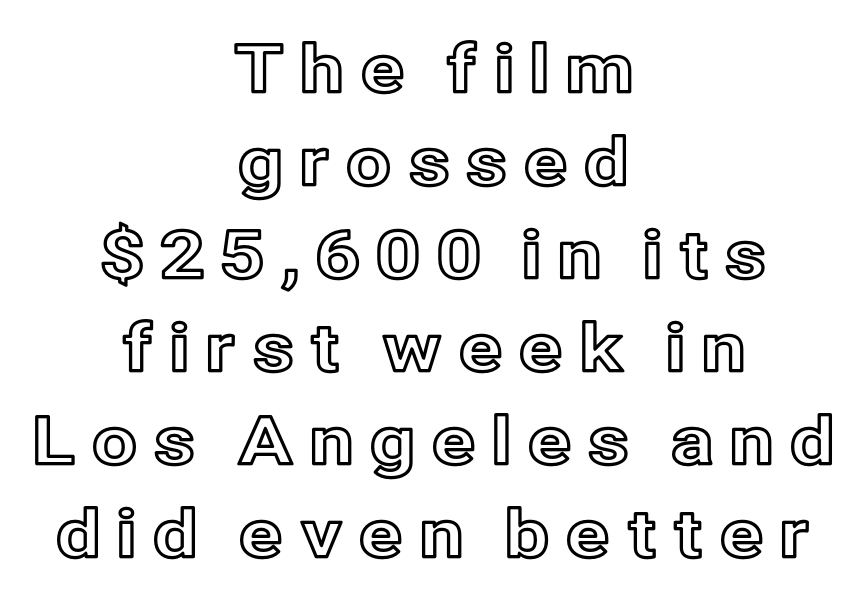
Reading down the column, the eye jumps a familiar distance to each next line. Every row of glyphs is offset so its center matches the block's center. Every character sits straight up, as roman type does. Display-style spreading of the glyphs; the letterfit is very open.
